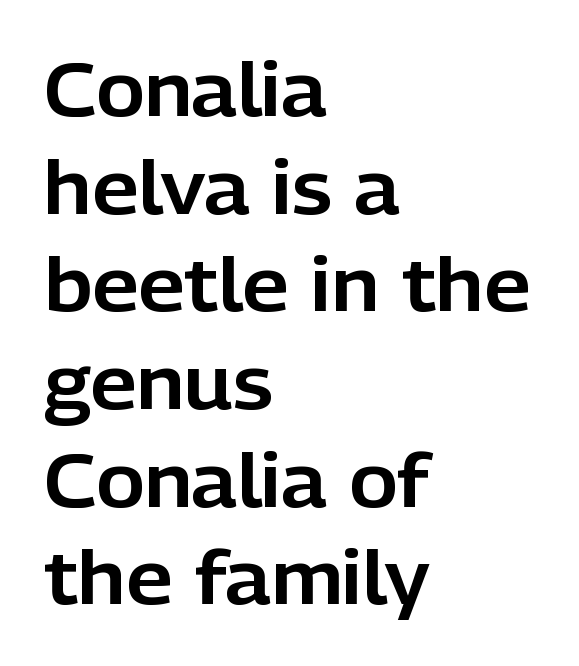
Alignment: flush left. Rows of type keep a routine distance in the vertical direction. The passage shown is typed in a proportional face where columns would drift. Font category for this specimen: sans-serif.
